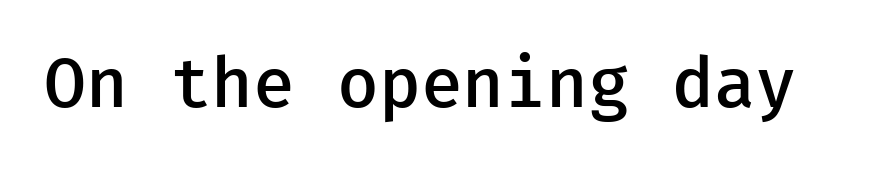
Look at the bottom of the vertical strokes: they stop flat, with no serifs. Students, this is semibold: more ink than regular, less than bold. The line texture is even and compact thanks to regular tracking. Rule under the text: the space is simply empty.
